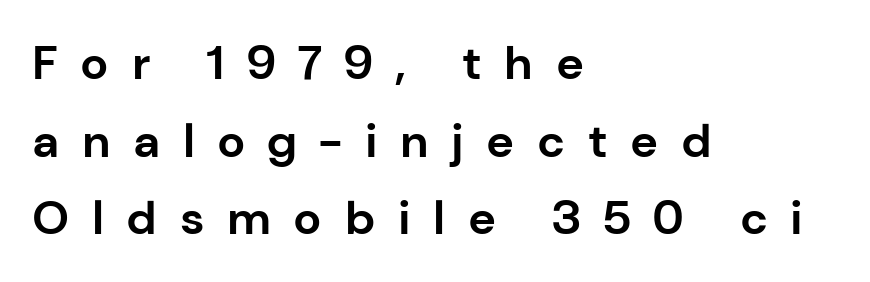
{"serif": "no", "italic": "no", "bold": "yes", "weight": "bold", "width": "normal", "stroke_contrast": "low", "x_height": "medium", "monospaced": "no", "underline": "no", "align": "left", "line_spacing": "normal", "line_spacing_ratio": 1.65, "letter_spacing": "wide", "letter_spacing_em": 0.48, "glyph_px": 47}
